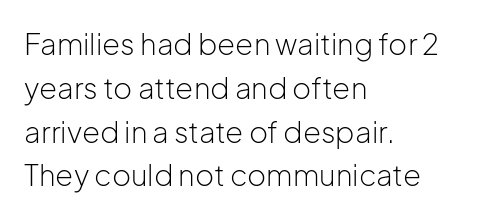
These glyphs show unthickened strokes, regular width or finer. The setting favours the left margin, as ordinary paragraphs usually do. These lines keep a tight, regular rhythm from letter to letter. The vertical gap from one line to the next is medium. Anything drawn beneath the words? Only blank space. The glyphs in this specimen are sans serif.
